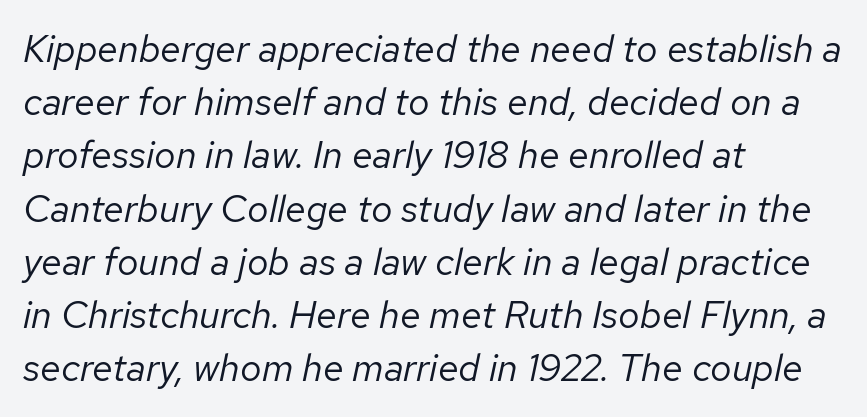
Q: Is the text bold? A: No.
Q: Is the text italic (slanted)? A: Yes, it leans right by about 12 degrees.
Q: Is the text underlined? A: No.
Q: How is the paragraph aligned? A: Left-aligned.
Q: Is the spacing between letters normal or unusually wide? A: Normal.
Q: Is the spacing between lines tight, normal or loose? A: Normal.
Q: Width (condensed, normal, or wide)? A: Normal.
Q: Stroke contrast? A: Low.
Q: x-height? A: Medium.
Q: Monospaced? A: No.
